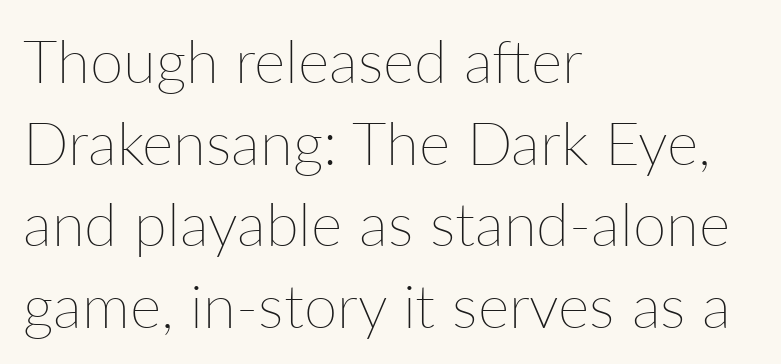
The image shows 60 px thin type, upright; set left-aligned, normal line spacing (1.36x), normal letter spacing, not underlined; low stroke contrast and a medium x-height.
